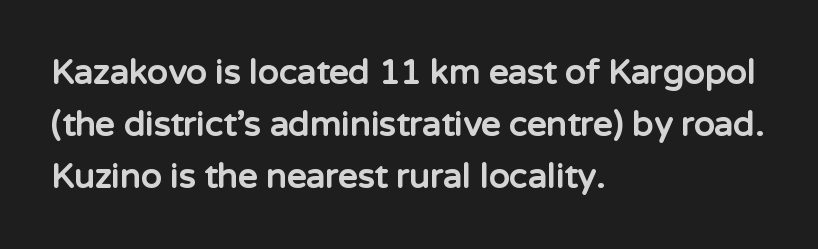
{"serif": "no", "italic": "no", "bold": "yes", "weight": "bold", "width": "normal", "stroke_contrast": "low", "x_height": "medium", "monospaced": "no", "underline": "no", "align": "left", "line_spacing": "normal", "line_spacing_ratio": 1.53, "letter_spacing": "normal", "letter_spacing_em": 0.0, "glyph_px": 34}
